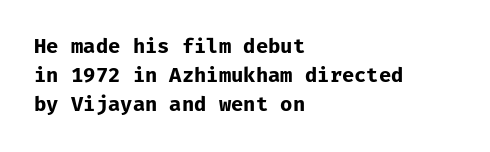
{"italic": "no", "bold": "yes", "underline": "no", "align": "left", "line_spacing": "normal", "line_spacing_ratio": 1.45, "letter_spacing": "normal", "letter_spacing_em": 0.0, "glyph_px": 20}
